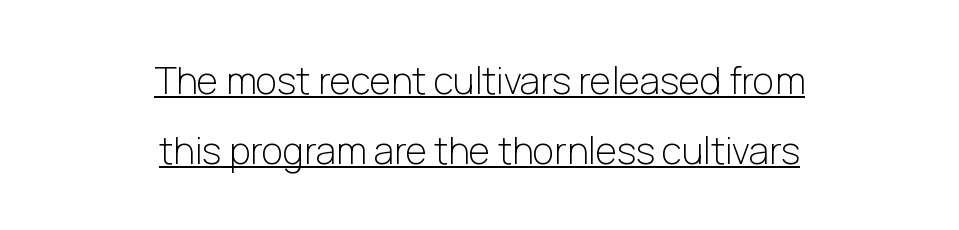
Q: Is the text bold? A: No.
Q: Is the text italic (slanted)? A: No, it is upright.
Q: Is the typeface a serif or a sans-serif typeface? A: Sans-serif.
Q: Is the text underlined? A: Yes.
Q: How is the paragraph aligned? A: Centered.
Q: Is the spacing between letters normal or unusually wide? A: Normal.
Q: Width (condensed, normal, or wide)? A: Normal.
Q: Stroke contrast? A: Low.
Q: x-height? A: Medium.
Q: Monospaced? A: No.
